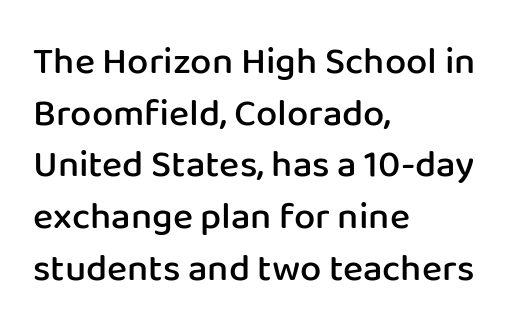
{"serif": "no", "italic": "no", "bold": "semi", "weight": "semibold", "width": "normal", "stroke_contrast": "low", "x_height": "medium", "monospaced": "no", "underline": "no", "align": "left", "line_spacing": "normal", "line_spacing_ratio": 1.36, "letter_spacing": "normal", "letter_spacing_em": 0.0, "glyph_px": 38}
